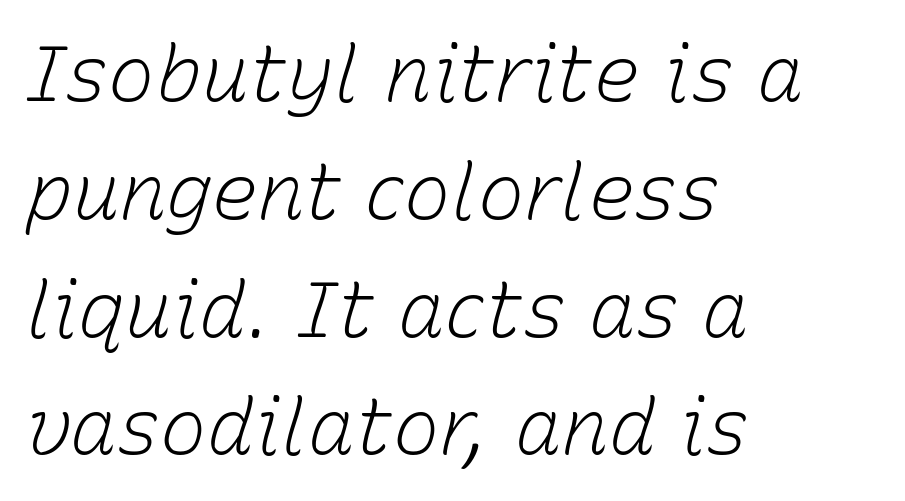
Q: Is the text bold? A: No.
Q: Is the text italic (slanted)? A: Yes, it leans right by about 15 degrees.
Q: Is the text underlined? A: No.
Q: How is the paragraph aligned? A: Left-aligned.
Q: Is the spacing between letters normal or unusually wide? A: Normal.
Q: Is the spacing between lines tight, normal or loose? A: Normal.
Q: Width (condensed, normal, or wide)? A: Normal.
Q: Stroke contrast? A: Low.
Q: x-height? A: Medium.
Q: Monospaced? A: No.
